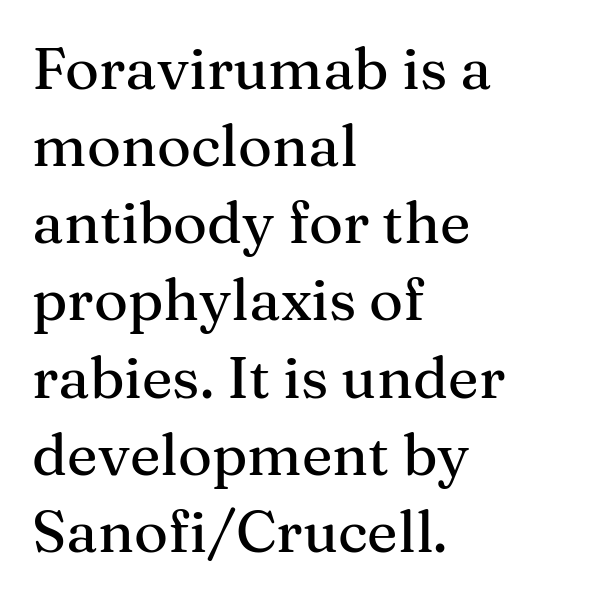
{"serif": "yes", "italic": "no", "width": "normal", "stroke_contrast": "medium", "x_height": "medium", "monospaced": "no", "underline": "no", "align": "left", "line_spacing": "normal", "line_spacing_ratio": 1.33, "letter_spacing": "normal", "letter_spacing_em": 0.0, "glyph_px": 58}
